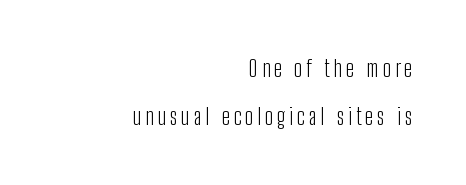
Q: Is the text bold? A: No.
Q: Is the text italic (slanted)? A: No, it is upright.
Q: Is the text underlined? A: No.
Q: How is the paragraph aligned? A: Right-aligned.
Q: Is the spacing between lines tight, normal or loose? A: Loose.
